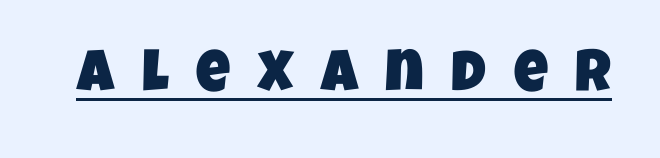
Q: Is the typeface a serif or a sans-serif typeface? A: Sans-serif.
Q: Is the text underlined? A: Yes.
Q: Is the spacing between letters normal or unusually wide? A: Unusually wide.
Q: Width (condensed, normal, or wide)? A: Condensed.
Q: Stroke contrast? A: Low.
Q: x-height? A: Large.
Q: Monospaced? A: No.
